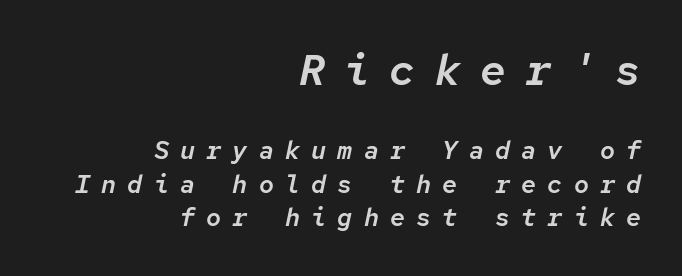
{"italic": "yes", "lean": "right", "slant_degrees": 12, "width": "normal", "stroke_contrast": "low", "x_height": "medium", "monospaced": "yes", "underline": "no", "align": "right", "line_spacing": "normal", "line_spacing_ratio": 1.34, "letter_spacing": "wide", "letter_spacing_em": 0.45, "larger_block": "first", "size_ratio": 1.72, "glyph_px": 43}
